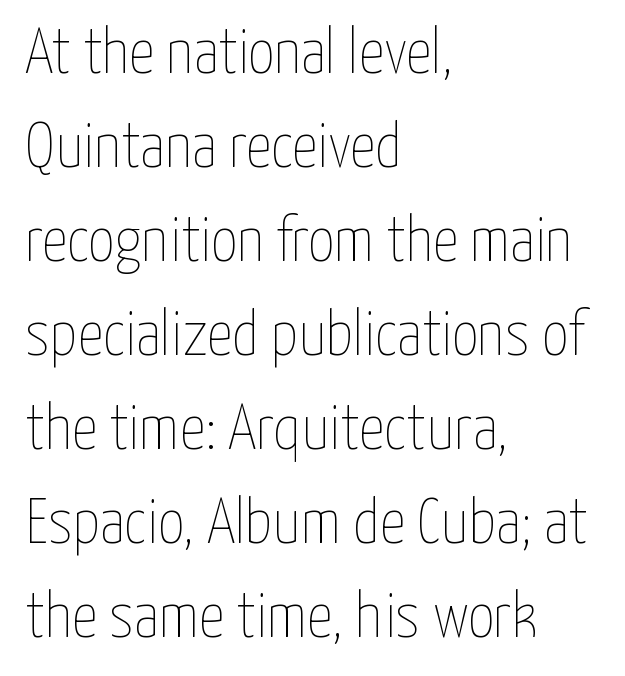
The image shows 64 px thin, condensed type, upright; set left-aligned, normal line spacing (1.47x), normal letter spacing, not underlined; low stroke contrast and a medium x-height.
